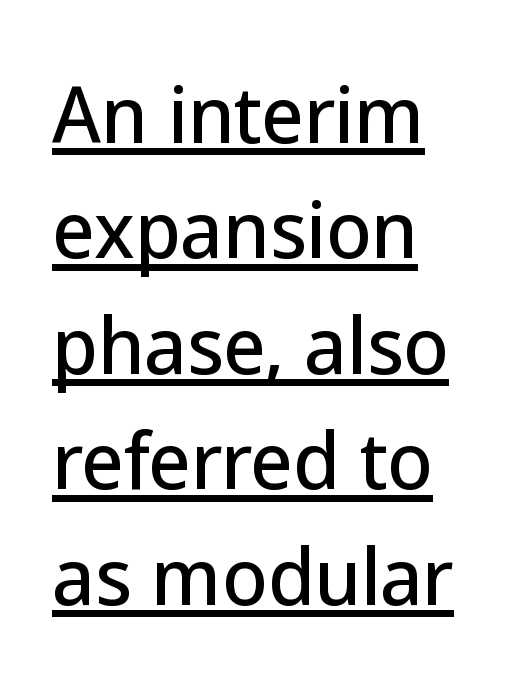
Q: Is the text italic (slanted)? A: No, it is upright.
Q: Is the typeface a serif or a sans-serif typeface? A: Sans-serif.
Q: Is the text underlined? A: Yes.
Q: How is the paragraph aligned? A: Left-aligned.
Q: Is the spacing between letters normal or unusually wide? A: Normal.
Q: Is the spacing between lines tight, normal or loose? A: Normal.
Q: Width (condensed, normal, or wide)? A: Normal.
Q: Stroke contrast? A: Low.
Q: x-height? A: Medium.
Q: Monospaced? A: No.
